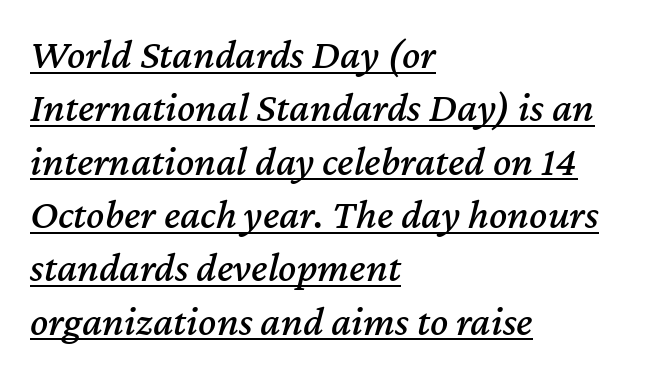
The image shows 42 px text type, italic (leaning right); set left-aligned, normal line spacing (1.27x), normal letter spacing, underlined; medium stroke contrast and a medium x-height.
